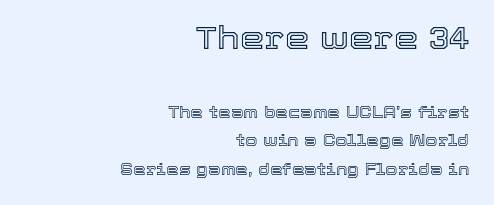
The image shows 31 px text type, upright; set right-aligned, line spacing 1.8x, normal letter spacing, not underlined; the first (top) block is 1.94x larger; a medium x-height.
